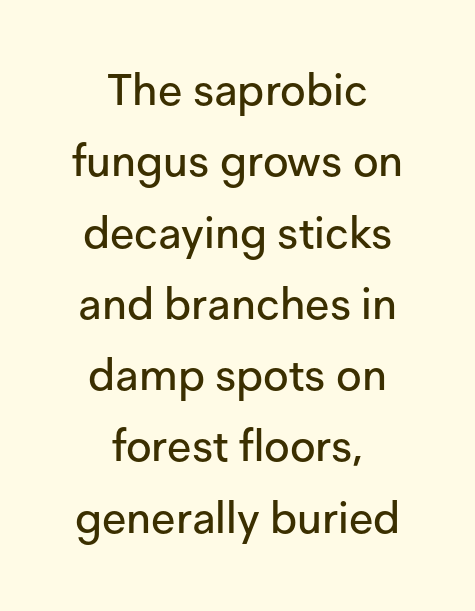
These lines keep a tight, regular rhythm from letter to letter. A sans-serif font was chosen for this passage. The face used here is proportionally spaced, like ordinary book or web type. Casual observation: everything's sitting right in the middle. Does the leading feel generous? No, just average.
